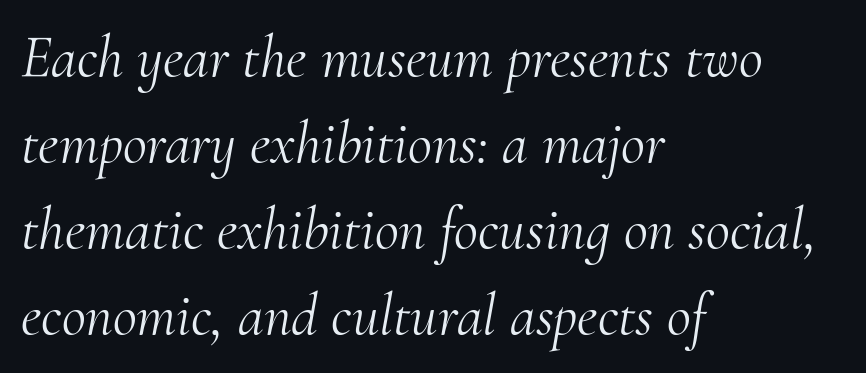
Q: Is the text bold? A: No.
Q: Is the text italic (slanted)? A: Yes, it leans right by about 10 degrees.
Q: Is the typeface a serif or a sans-serif typeface? A: Serif.
Q: Is the text underlined? A: No.
Q: How is the paragraph aligned? A: Left-aligned.
Q: Is the spacing between letters normal or unusually wide? A: Normal.
Q: Is the spacing between lines tight, normal or loose? A: Normal.
Q: Width (condensed, normal, or wide)? A: Normal.
Q: Stroke contrast? A: Medium.
Q: x-height? A: Small.
Q: Monospaced? A: No.
